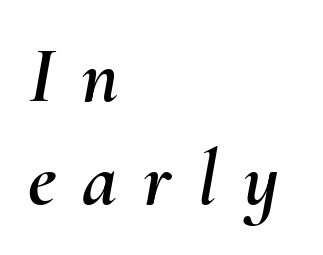
Q: Is the text italic (slanted)? A: Yes, it leans right by about 10 degrees.
Q: Is the text underlined? A: No.
Q: How is the paragraph aligned? A: Left-aligned.
Q: Is the spacing between letters normal or unusually wide? A: Unusually wide.
Q: Is the spacing between lines tight, normal or loose? A: Normal.
Q: Width (condensed, normal, or wide)? A: Normal.
Q: Stroke contrast? A: Medium.
Q: x-height? A: Small.
Q: Monospaced? A: No.
